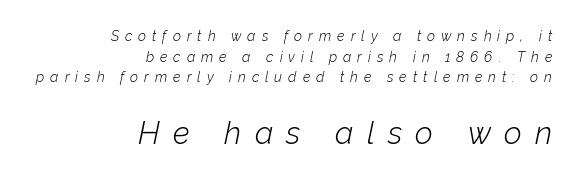
The rendering uses natural spacing where letterforms have individual widths. The passage shown leans; its letterforms are oblique. Is the block centered? No — it sits flush against the right margin. The specimen omits any rule beneath the text block's lines.
